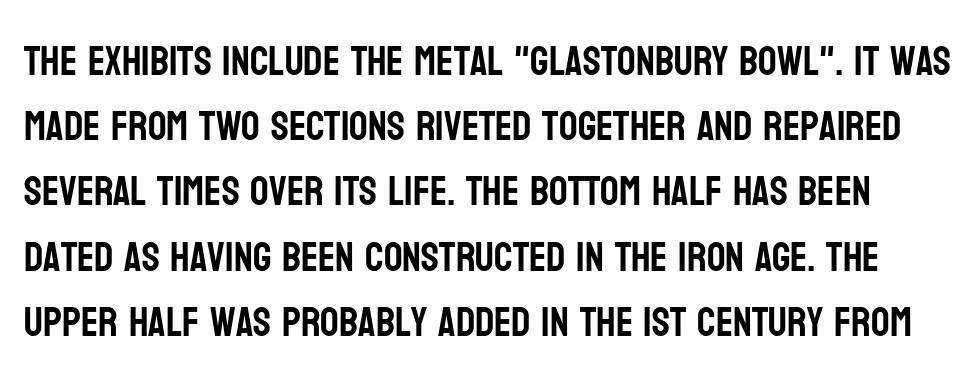
Q: Is the text italic (slanted)? A: No, it is upright.
Q: Is the typeface a serif or a sans-serif typeface? A: Sans-serif.
Q: Is the text underlined? A: No.
Q: Is the spacing between letters normal or unusually wide? A: Normal.
Q: Is the spacing between lines tight, normal or loose? A: Normal.
Q: Width (condensed, normal, or wide)? A: Condensed.
Q: Stroke contrast? A: Low.
Q: x-height? A: Large.
Q: Monospaced? A: No.
